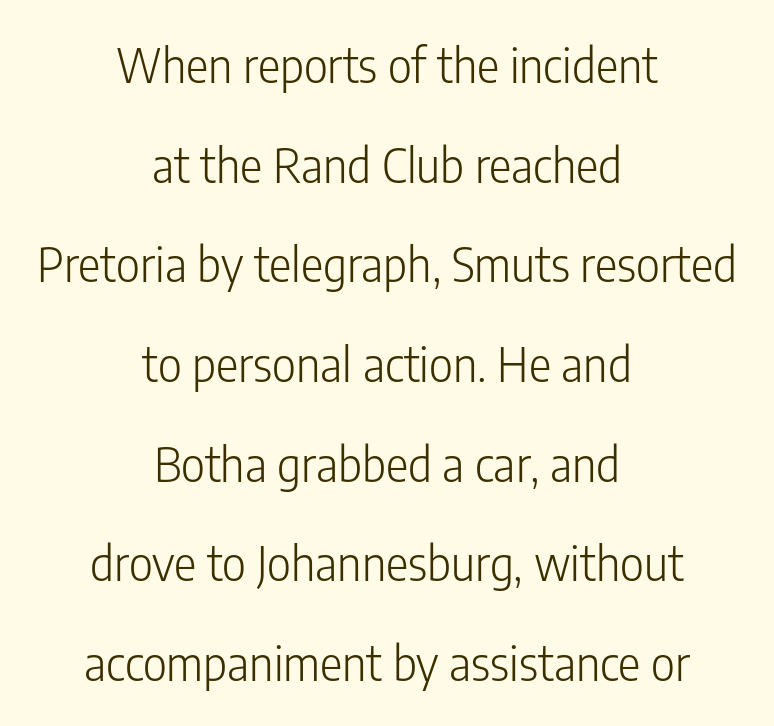
The image shows 47 px light, condensed sans-serif type, upright; set centered, loose line spacing (2.12x), normal letter spacing, not underlined; low stroke contrast and a medium x-height.
